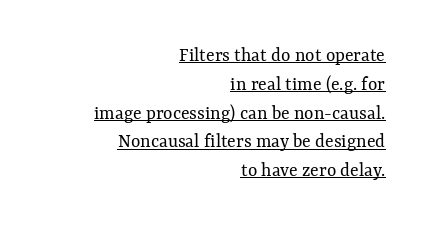
Q: Is the text bold? A: No.
Q: Is the text italic (slanted)? A: No, it is upright.
Q: Is the text underlined? A: Yes.
Q: How is the paragraph aligned? A: Right-aligned.
Q: Is the spacing between letters normal or unusually wide? A: Normal.
Q: Is the spacing between lines tight, normal or loose? A: Normal.
